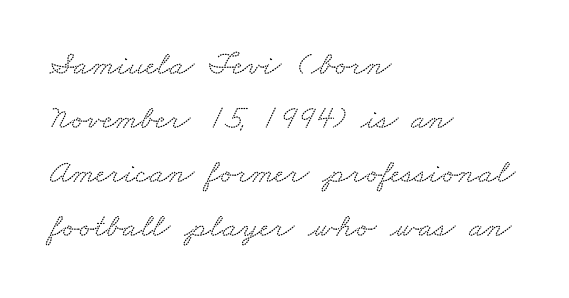
Q: Is the typeface a serif or a sans-serif typeface? A: Serif.
Q: Is the text underlined? A: No.
Q: How is the paragraph aligned? A: Left-aligned.
Q: Is the spacing between letters normal or unusually wide? A: Normal.
Q: Is the spacing between lines tight, normal or loose? A: Normal.
Q: Width (condensed, normal, or wide)? A: Wide.
Q: Stroke contrast? A: Low.
Q: x-height? A: Small.
Q: Monospaced? A: No.
